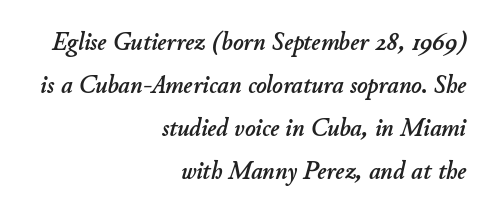
{"italic": "yes", "lean": "right", "slant_degrees": 11, "underline": "no", "align": "right", "line_spacing_ratio": 1.72, "letter_spacing": "normal", "letter_spacing_em": 0.0, "glyph_px": 25}
